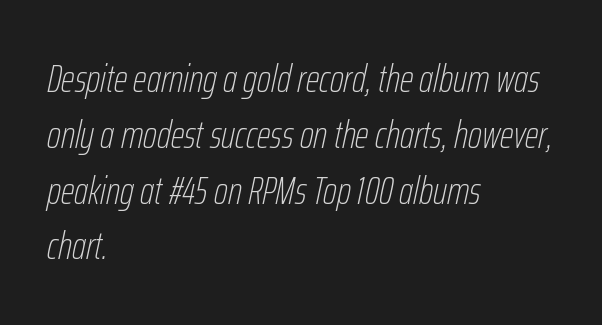
{"italic": "yes", "lean": "right", "slant_degrees": 12, "bold": "no", "weight": "thin", "width": "condensed", "stroke_contrast": "low", "x_height": "medium", "monospaced": "no", "underline": "no", "align": "left", "line_spacing": "normal", "line_spacing_ratio": 1.43, "letter_spacing": "normal", "letter_spacing_em": 0.0, "glyph_px": 39}
